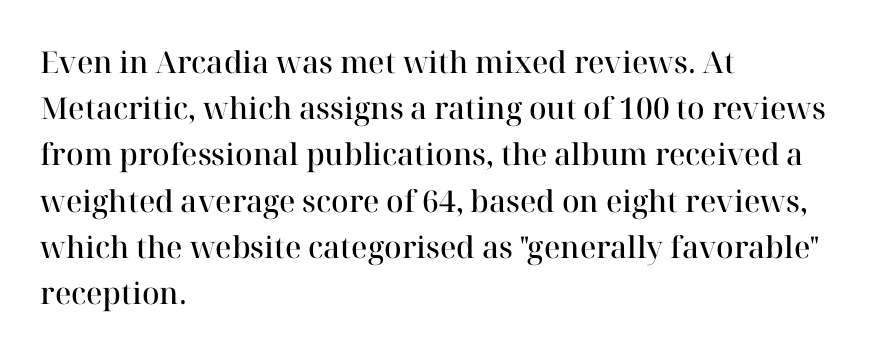
{"serif": "yes", "italic": "no", "bold": "semi", "weight": "semibold", "width": "normal", "stroke_contrast": "high", "x_height": "medium", "monospaced": "no", "underline": "no", "align": "left", "line_spacing": "normal", "line_spacing_ratio": 1.54, "letter_spacing": "normal", "letter_spacing_em": 0.0, "glyph_px": 30}
